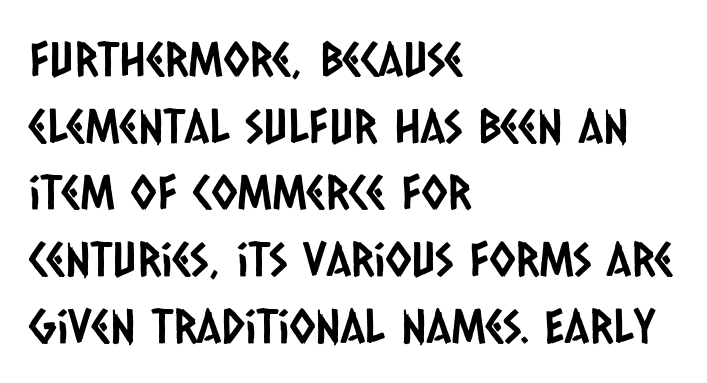
The image shows 47 px condensed sans-serif type; set left-aligned, normal line spacing (1.42x), normal letter spacing, not underlined; low stroke contrast and a large x-height.
